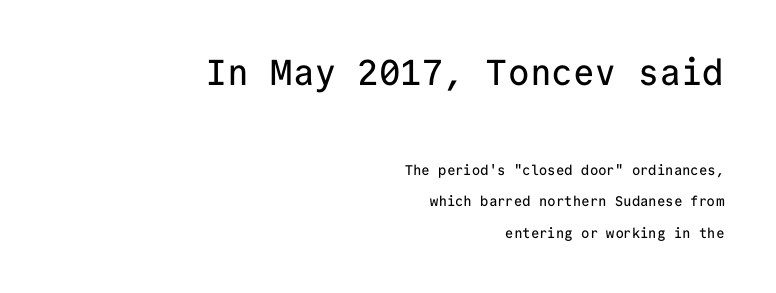
Q: Is the text italic (slanted)? A: No, it is upright.
Q: Is the typeface a serif or a sans-serif typeface? A: Sans-serif.
Q: Is the text underlined? A: No.
Q: How is the paragraph aligned? A: Right-aligned.
Q: Is the spacing between letters normal or unusually wide? A: Normal.
Q: Is the spacing between lines tight, normal or loose? A: Loose.
Q: Which block of text is set in a larger size, the first (top) or the second (bottom)? A: The first (top) one.
Q: Width (condensed, normal, or wide)? A: Normal.
Q: Stroke contrast? A: Low.
Q: x-height? A: Medium.
Q: Monospaced? A: Yes.
